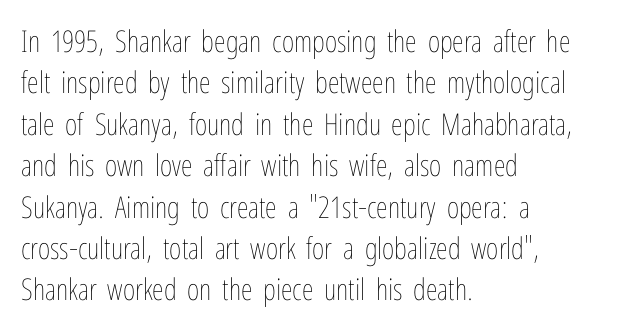
The image shows 30 px thin, condensed type, upright; set left-aligned, normal line spacing (1.38x), normal letter spacing, not underlined; low stroke contrast and a medium x-height.
